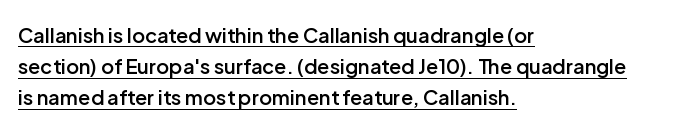
Q: Is the text bold? A: Semi-bold.
Q: Is the text italic (slanted)? A: No, it is upright.
Q: Is the text underlined? A: Yes.
Q: How is the paragraph aligned? A: Left-aligned.
Q: Is the spacing between letters normal or unusually wide? A: Normal.
Q: Is the spacing between lines tight, normal or loose? A: Normal.
